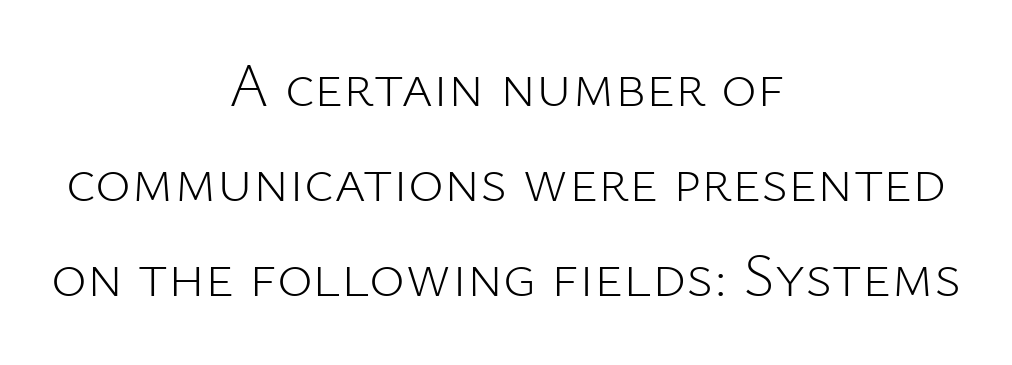
{"serif": "no", "italic": "no", "bold": "no", "weight": "light", "width": "normal", "stroke_contrast": "low", "x_height": "medium", "monospaced": "no", "underline": "no", "align": "center", "line_spacing": "normal", "line_spacing_ratio": 1.56, "letter_spacing": "normal", "letter_spacing_em": 0.0, "glyph_px": 61}
